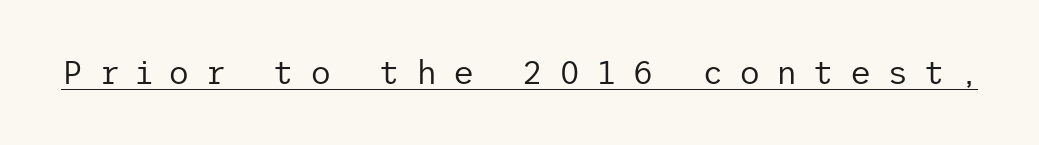
The image shows 33 px regular-weight sans-serif type, upright; set unusually wide letter spacing (+0.47 em), underlined; low stroke contrast and a medium x-height.
